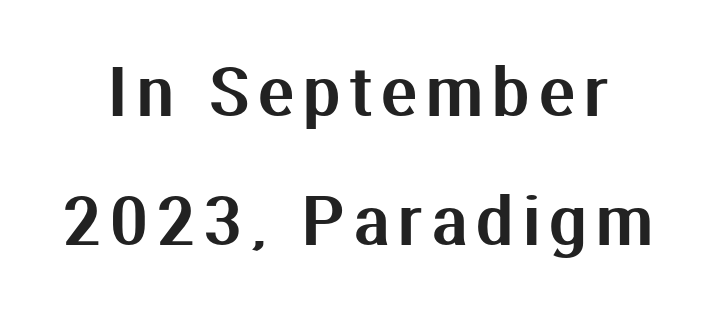
The image shows 66 px sans-serif type, upright; set loose line spacing (1.96x), not underlined; medium stroke contrast and a medium x-height.
